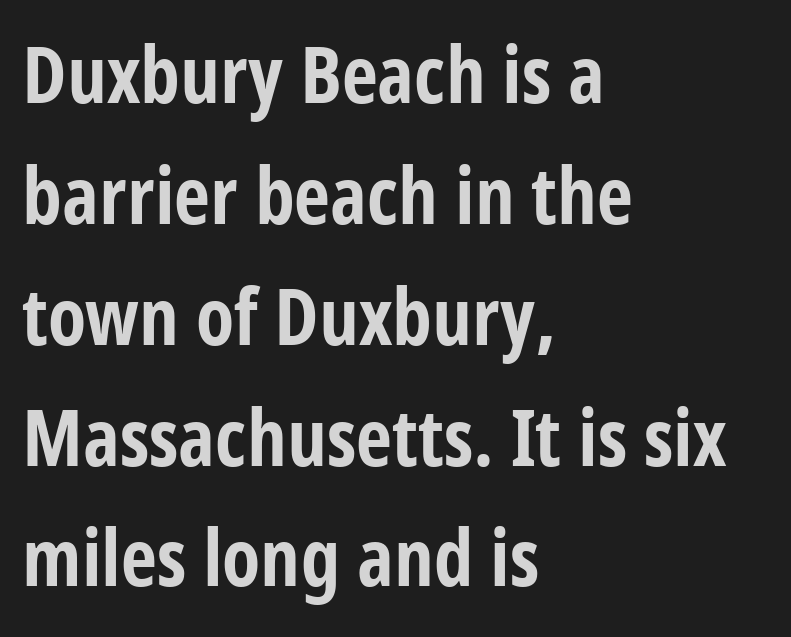
{"serif": "no", "italic": "no", "bold": "yes", "weight": "bold", "width": "condensed", "stroke_contrast": "low", "x_height": "medium", "monospaced": "no", "underline": "no", "align": "left", "line_spacing": "normal", "line_spacing_ratio": 1.53, "letter_spacing": "normal", "letter_spacing_em": 0.0, "glyph_px": 79}
